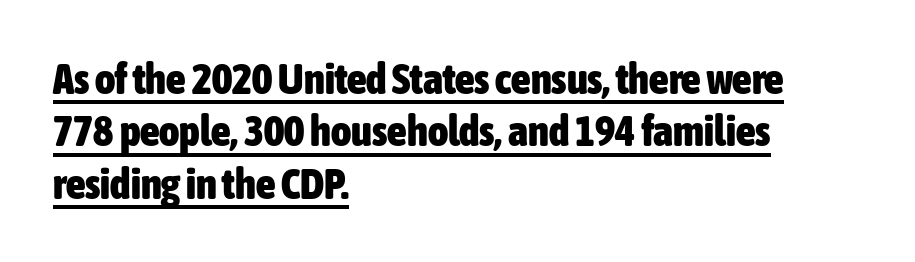
{"serif": "no", "italic": "no", "bold": "yes", "weight": "heavy", "width": "condensed", "stroke_contrast": "low", "x_height": "medium", "monospaced": "no", "underline": "yes", "align": "left", "line_spacing_ratio": 1.22, "letter_spacing": "normal", "letter_spacing_em": 0.0, "glyph_px": 43}
